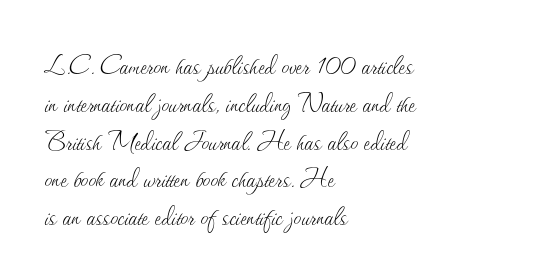
Q: Is the text bold? A: No.
Q: Is the text italic (slanted)? A: Yes.
Q: Is the text underlined? A: No.
Q: How is the paragraph aligned? A: Left-aligned.
Q: Is the spacing between letters normal or unusually wide? A: Normal.
Q: Width (condensed, normal, or wide)? A: Normal.
Q: Stroke contrast? A: Medium.
Q: x-height? A: Small.
Q: Monospaced? A: No.
